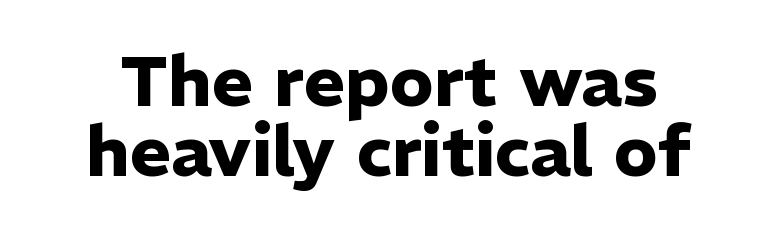
The image shows 71 px heavy sans-serif type, upright; set tight line spacing (0.99x), normal letter spacing, not underlined; low stroke contrast and a medium x-height.
